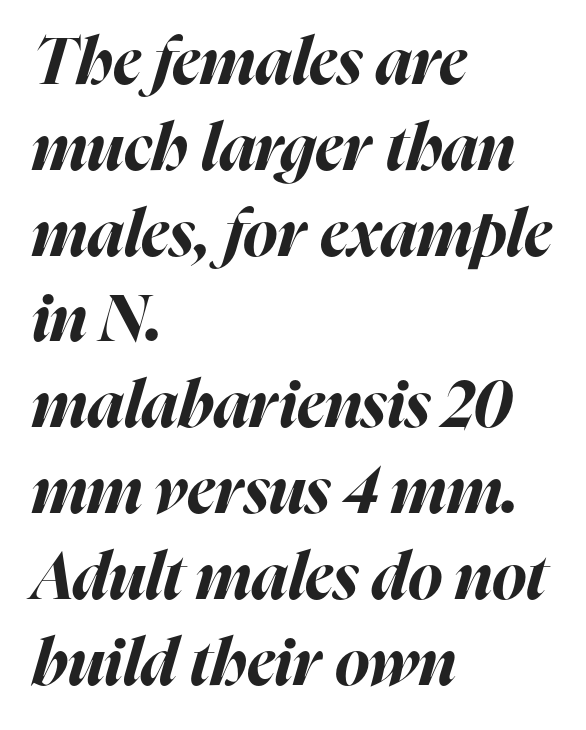
The image shows 65 px bold type, italic (leaning right); set left-aligned, normal line spacing (1.32x), normal letter spacing, not underlined; high stroke contrast and a medium x-height.
